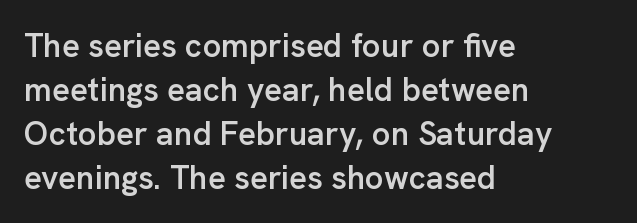
Q: Is the text bold? A: Semi-bold.
Q: Is the text italic (slanted)? A: No, it is upright.
Q: Is the typeface a serif or a sans-serif typeface? A: Sans-serif.
Q: Is the text underlined? A: No.
Q: How is the paragraph aligned? A: Left-aligned.
Q: Is the spacing between letters normal or unusually wide? A: Normal.
Q: Is the spacing between lines tight, normal or loose? A: Normal.
Q: Width (condensed, normal, or wide)? A: Normal.
Q: Stroke contrast? A: Low.
Q: x-height? A: Medium.
Q: Monospaced? A: No.
